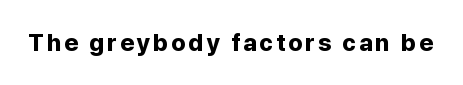
Q: Is the text bold? A: Yes.
Q: Is the text italic (slanted)? A: No, it is upright.
Q: Is the text underlined? A: No.
